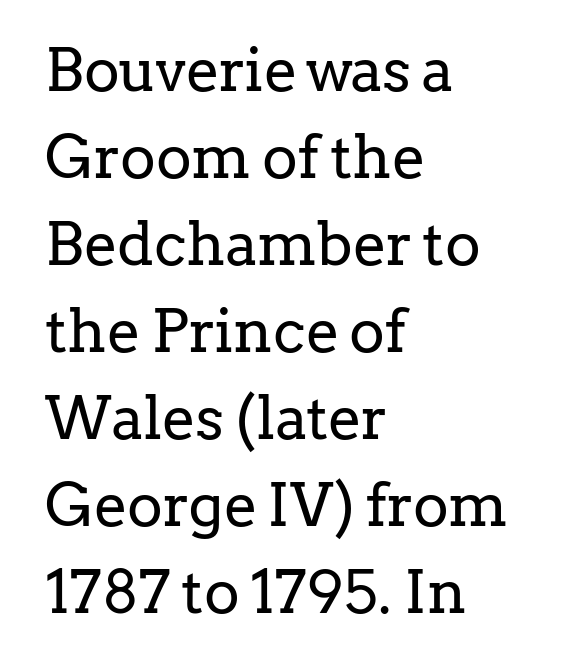
The passage is arranged the way most books set body copy — flush left. Counters stay open thanks to moderate or lighter strokes. Do the characters align in a grid? No, the font is proportional. Nope, not italic — everything's standing straight.
